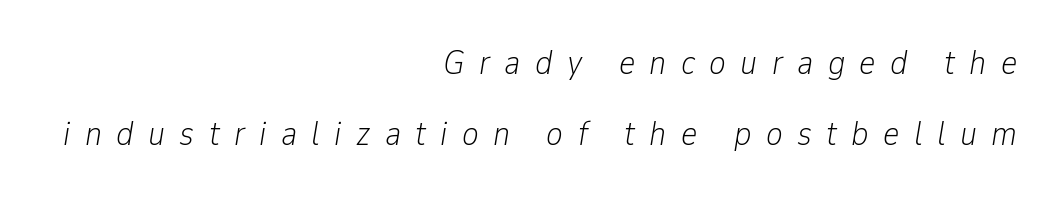
The image shows 35 px light, condensed type, italic (leaning right); set right-aligned, loose line spacing (2.04x), unusually wide letter spacing (+0.41 em), not underlined; low stroke contrast and a medium x-height.
